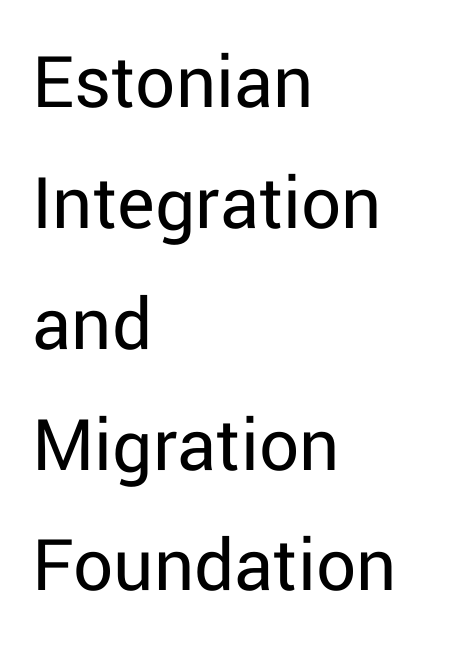
One glance says typical: line gaps are just what's usual. Nothing heavy about these letters — not bold at all. Every character sits straight up, as roman type does. The designer went with a sans here, leaving each stem footless. The glyphs are unaccompanied by any horizontal stroke below them.
